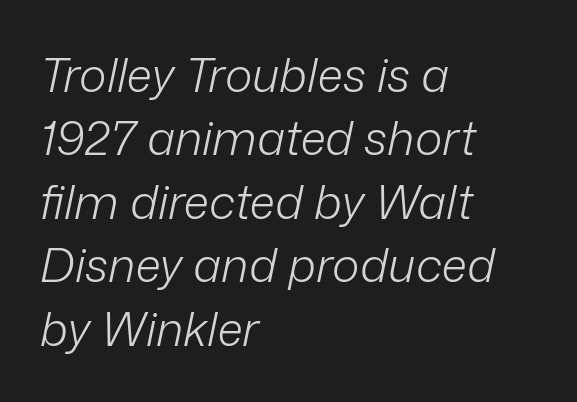
Does the leading feel generous? No, just average. Here the glyphs are tracked normally, forming tight word shapes. Notice how the stems are inclined rather than vertical — that's the hallmark of italics. Stem width sits at or under what a default text font uses.
